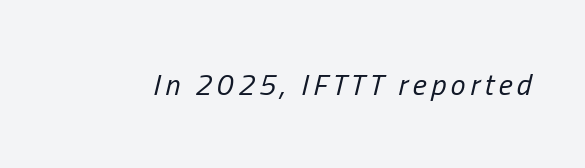
Q: Is the text bold? A: No.
Q: Is the text italic (slanted)? A: Yes, it leans right by about 13 degrees.
Q: Is the text underlined? A: No.
Q: Width (condensed, normal, or wide)? A: Condensed.
Q: Stroke contrast? A: Low.
Q: x-height? A: Medium.
Q: Monospaced? A: No.
